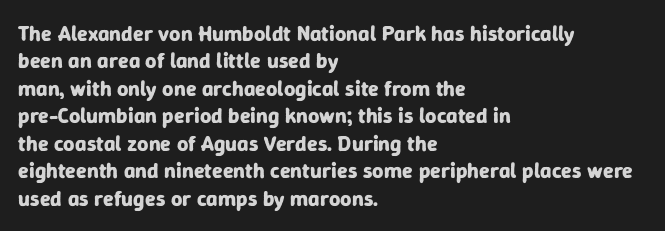
The image shows 22 px bold type, upright; set left-aligned, normal line spacing (1.25x), normal letter spacing, not underlined.
